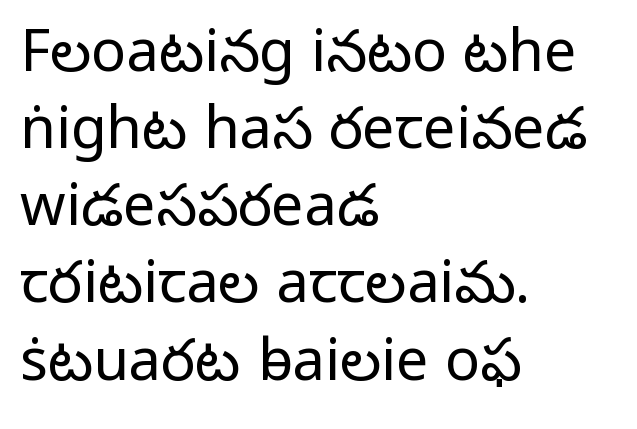
The image shows 58 px light sans-serif type, upright; set left-aligned, normal line spacing (1.33x), normal letter spacing, not underlined; low stroke contrast and a medium x-height.
